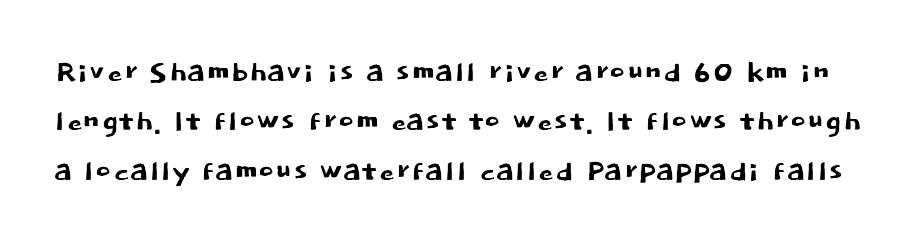
The image shows 38 px sans-serif type, upright; set normal line spacing (1.3x), normal letter spacing, not underlined; low stroke contrast and a large x-height.
